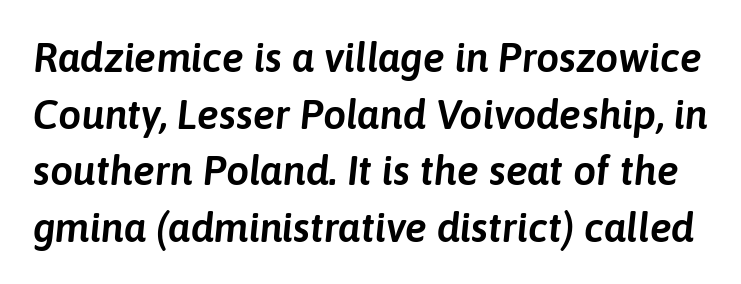
{"italic": "yes", "lean": "right", "slant_degrees": 6, "width": "normal", "stroke_contrast": "low", "x_height": "medium", "monospaced": "no", "underline": "no", "line_spacing": "normal", "line_spacing_ratio": 1.38, "letter_spacing": "normal", "letter_spacing_em": 0.0, "glyph_px": 41}
